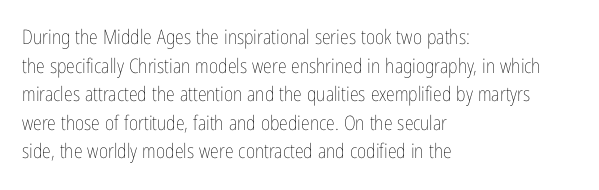
Q: Is the text bold? A: No.
Q: Is the text italic (slanted)? A: No, it is upright.
Q: Is the text underlined? A: No.
Q: How is the paragraph aligned? A: Left-aligned.
Q: Is the spacing between letters normal or unusually wide? A: Normal.
Q: Is the spacing between lines tight, normal or loose? A: Normal.
